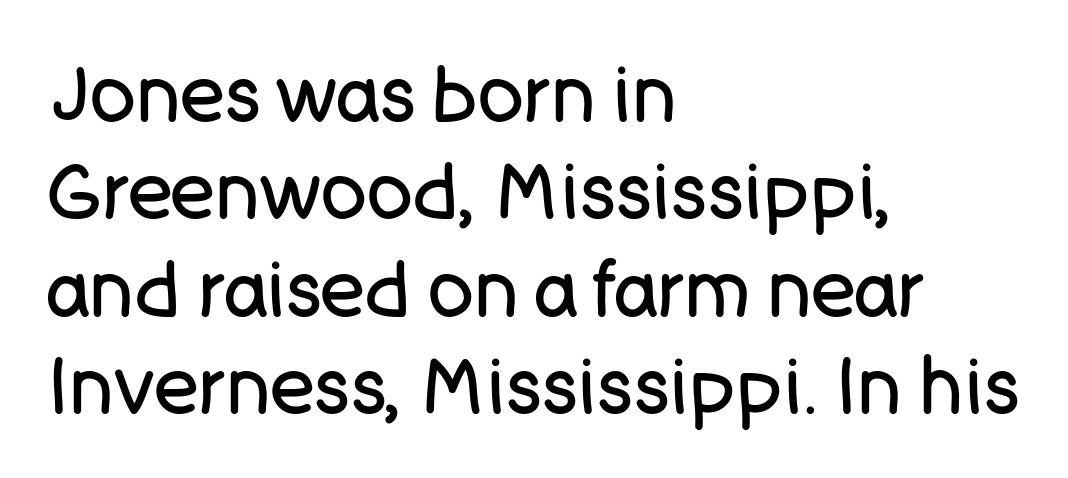
Q: Is the text bold? A: No.
Q: Is the text italic (slanted)? A: No, it is upright.
Q: Is the typeface a serif or a sans-serif typeface? A: Sans-serif.
Q: Is the text underlined? A: No.
Q: How is the paragraph aligned? A: Left-aligned.
Q: Is the spacing between letters normal or unusually wide? A: Normal.
Q: Is the spacing between lines tight, normal or loose? A: Normal.
Q: Width (condensed, normal, or wide)? A: Normal.
Q: Stroke contrast? A: Low.
Q: x-height? A: Large.
Q: Monospaced? A: No.
